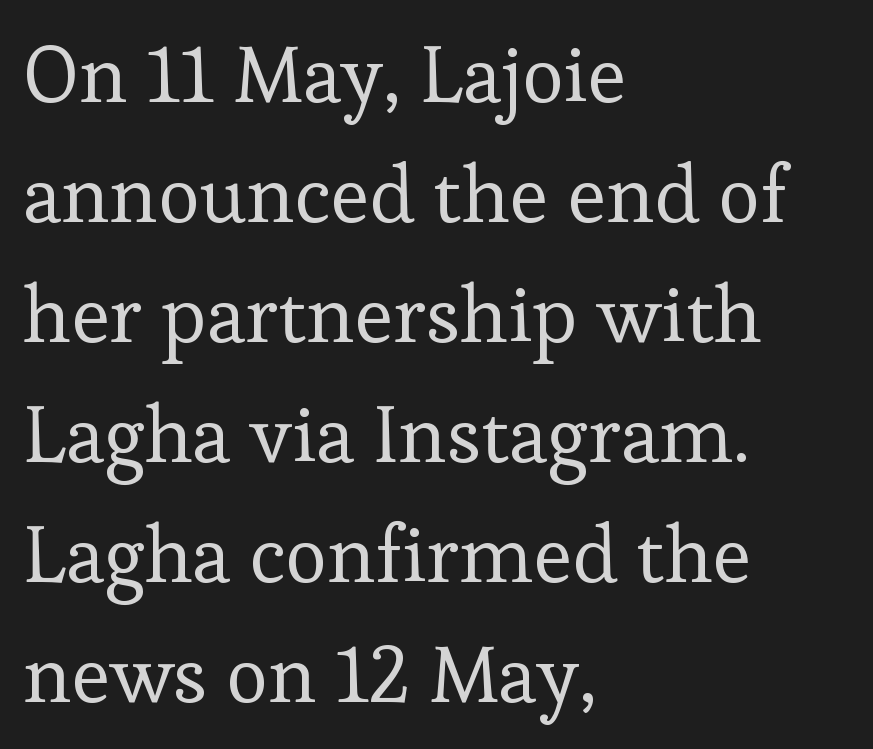
The image shows 80 px regular-weight serif type, upright; set left-aligned, normal line spacing (1.5x), normal letter spacing, not underlined; low stroke contrast and a medium x-height.
